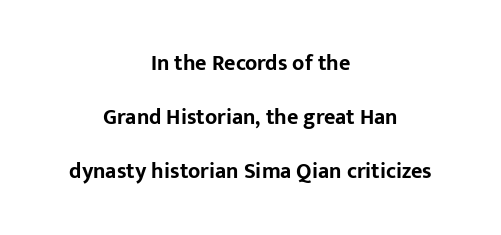
The gaps between neighbouring characters are ordinary and unremarkable. Does the lettering tilt? It doesn't — this is upright. Honestly, there is no underline to notice here at all. Line starts and ends both wander, symmetrically.
